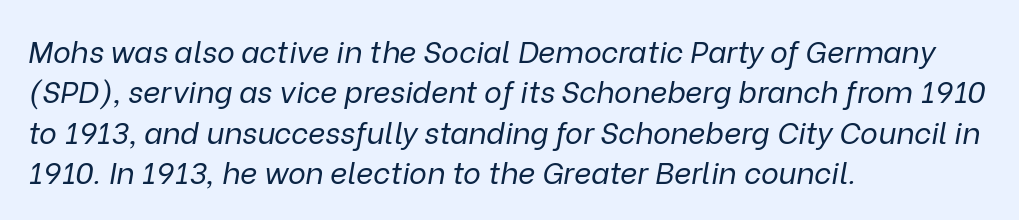
{"italic": "yes", "lean": "right", "slant_degrees": 9, "bold": "no", "weight": "regular", "width": "normal", "stroke_contrast": "low", "x_height": "medium", "monospaced": "no", "underline": "no", "align": "left", "line_spacing": "normal", "line_spacing_ratio": 1.35, "letter_spacing": "normal", "letter_spacing_em": 0.0, "glyph_px": 30}
